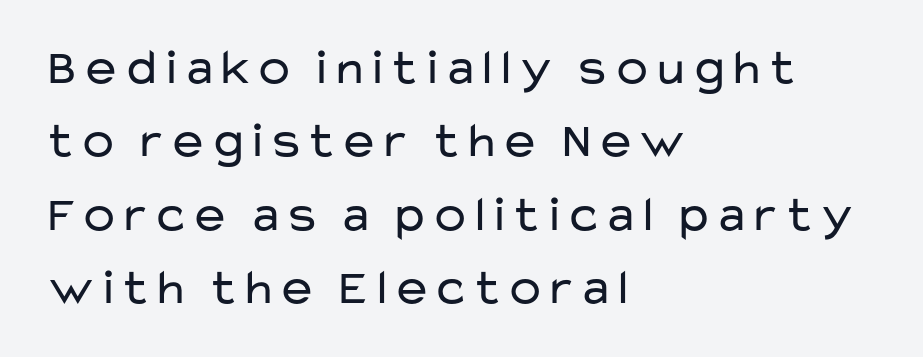
This block has exactly the height ordinary leading produces. Spacing between characters is what you'd get straight out of the box. The letters advance in unequal steps, a hallmark of proportional type. Weight: regular or lighter.
